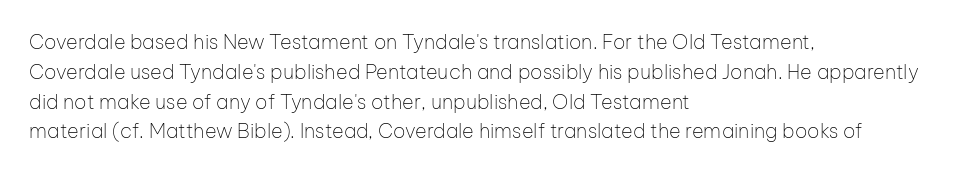
Rule under the text: the space is simply empty. Upright lettering throughout. This rendering leaves character spacing at its baseline value. If you drew a ruler down the left edge, every line would touch it. Is there much room between lines? A standard amount, neither cramped nor airy. This reads as an unemphasized weight, regular at the heaviest.
